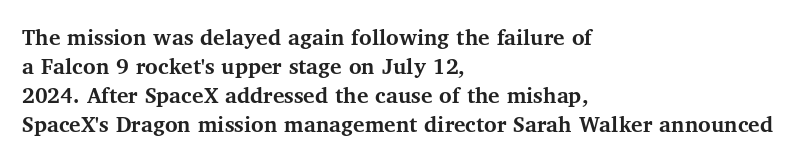
Q: Is the text bold? A: Yes.
Q: Is the text italic (slanted)? A: No, it is upright.
Q: Is the text underlined? A: No.
Q: How is the paragraph aligned? A: Left-aligned.
Q: Is the spacing between letters normal or unusually wide? A: Normal.
